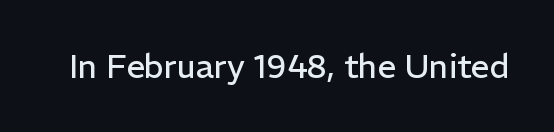
{"serif": "no", "italic": "no", "bold": "no", "weight": "regular", "width": "normal", "stroke_contrast": "low", "x_height": "medium", "monospaced": "no", "underline": "no", "letter_spacing": "normal", "letter_spacing_em": 0.0, "glyph_px": 33}
